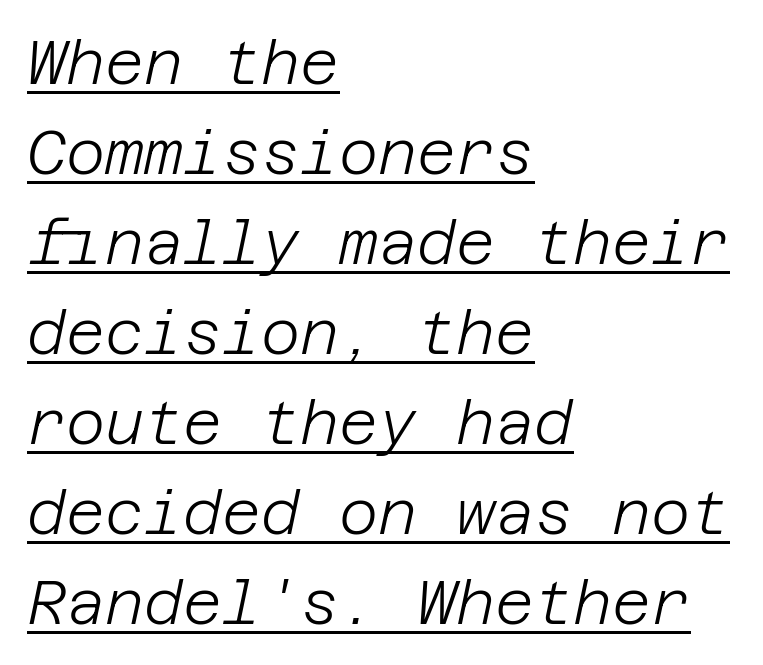
Q: Is the text bold? A: No.
Q: Is the text italic (slanted)? A: Yes, it leans right by about 12 degrees.
Q: Is the text underlined? A: Yes.
Q: How is the paragraph aligned? A: Left-aligned.
Q: Is the spacing between letters normal or unusually wide? A: Normal.
Q: Is the spacing between lines tight, normal or loose? A: Normal.
Q: Width (condensed, normal, or wide)? A: Normal.
Q: Stroke contrast? A: Low.
Q: x-height? A: Large.
